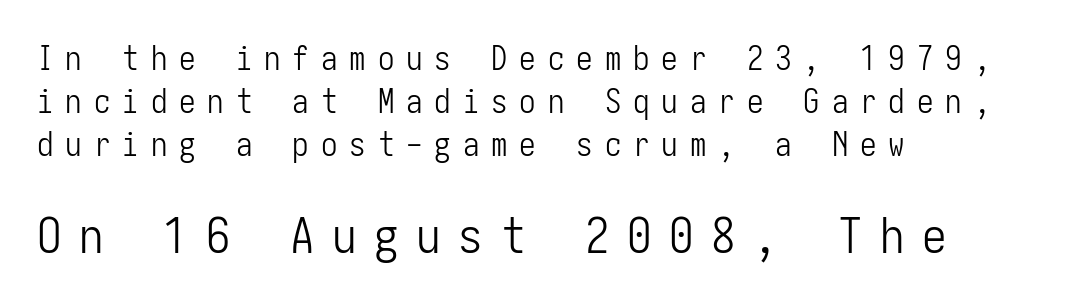
The image shows 49 px light, condensed sans-serif type, upright; set left-aligned, normal line spacing (1.3x), unusually wide letter spacing (+0.36 em), not underlined; the second (bottom) block is 1.48x larger; low stroke contrast and a medium x-height.
